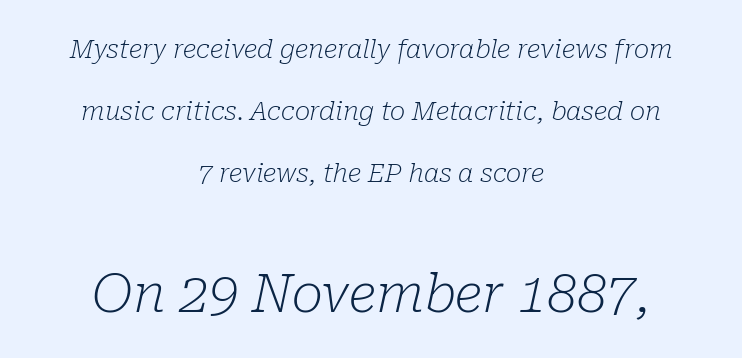
Note: smaller setting up top, larger setting below. This sample trades compactness for vertical openness between lines. Here the designer chose a conventional face with non-uniform glyph widths. Every character sits at an angle, as italics do. A centered setting, common on invitations and titles, is used for this passage.
